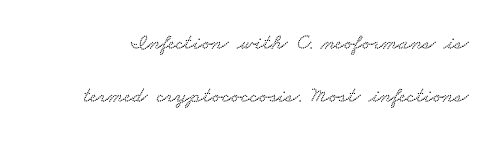
{"underline": "no", "line_spacing": "loose", "line_spacing_ratio": 2.42, "letter_spacing": "normal", "letter_spacing_em": 0.0, "glyph_px": 22}
